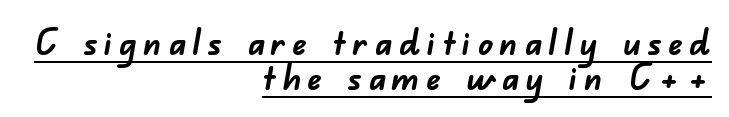
The image shows 36 px semibold sans-serif type; set right-aligned, tight line spacing (0.97x), underlined; low stroke contrast and a small x-height.
